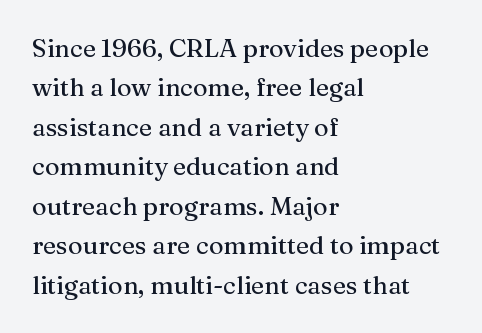
The image shows 25 px text type, upright; set left-aligned, normal line spacing (1.58x), normal letter spacing, not underlined.
